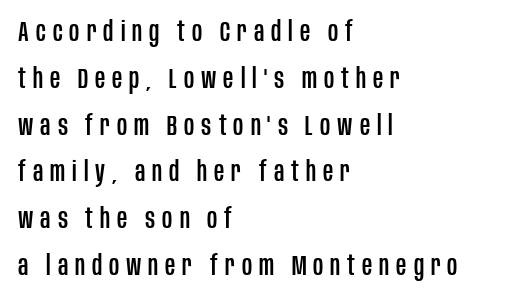
Letter spacing: wide. Here the designer chose a conventional face with non-uniform glyph widths. A typesetter would mark this as roman, not italic. I'd call this a sans setting — the letters go barefoot. This sample keeps an unexceptional amount of space between lines. The gap between lines stays unmarked.
